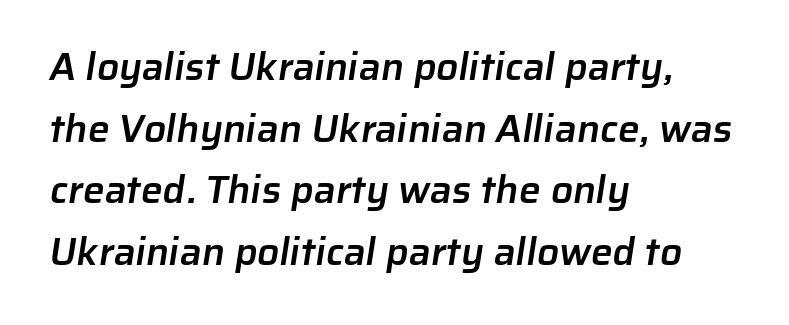
{"serif": "no", "bold": "semi", "weight": "semibold", "width": "normal", "stroke_contrast": "low", "x_height": "medium", "monospaced": "no", "underline": "no", "align": "left", "line_spacing": "normal", "line_spacing_ratio": 1.58, "letter_spacing": "normal", "letter_spacing_em": 0.0, "glyph_px": 39}
